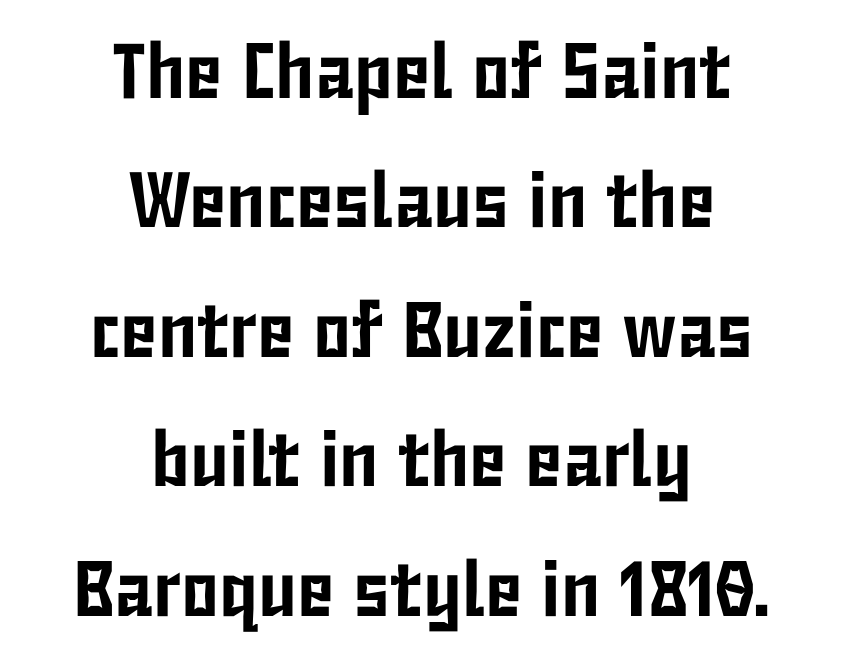
The image shows 78 px condensed sans-serif type, upright; set centered, normal line spacing (1.66x), normal letter spacing, not underlined; low stroke contrast and a medium x-height.
